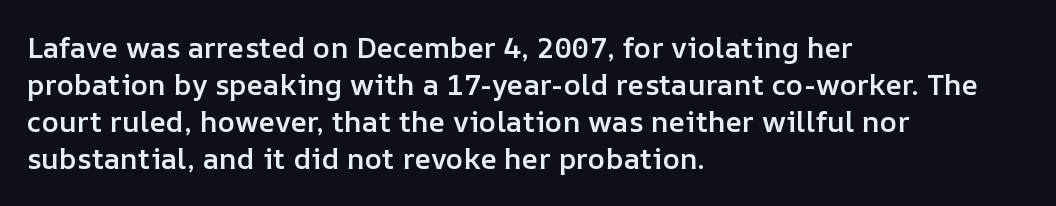
{"italic": "no", "bold": "semi", "weight": "semibold", "width": "normal", "stroke_contrast": "low", "x_height": "medium", "monospaced": "no", "underline": "no", "align": "left", "line_spacing": "normal", "line_spacing_ratio": 1.28, "letter_spacing": "normal", "letter_spacing_em": 0.0, "glyph_px": 29}
